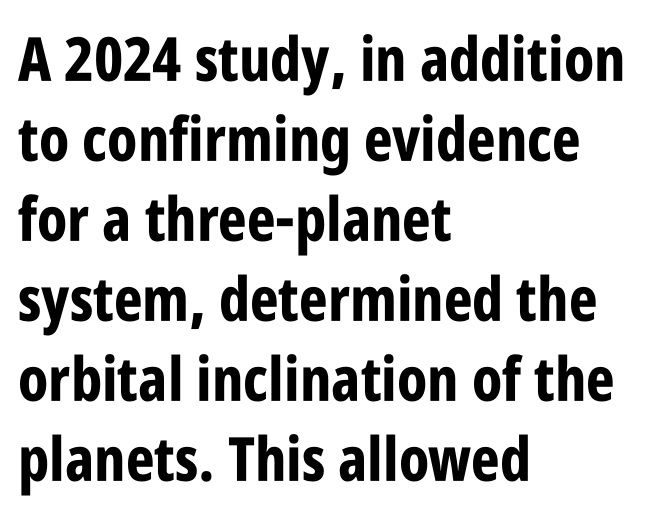
Honestly, the letter spacing is just normal — you wouldn't notice it. Each letter keeps its own natural width here, so spacing adapts to shape. Are there feet on the stems? There aren't — it's a sans. The sample has been set heavy, in full bold. This is roman type, the default non-slanted kind. One glance says typical: line gaps are just what's usual.
